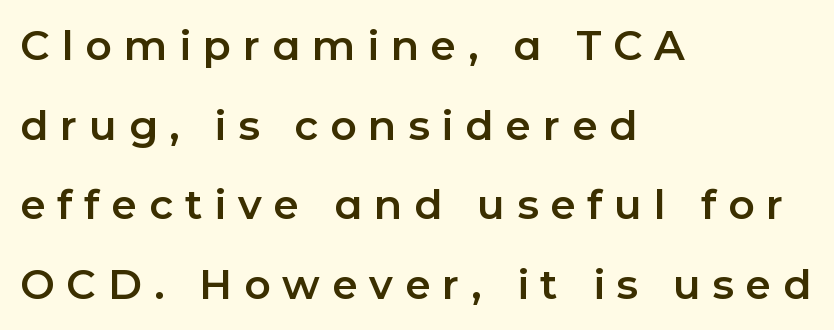
{"serif": "no", "italic": "no", "width": "normal", "stroke_contrast": "low", "x_height": "medium", "monospaced": "no", "underline": "no", "align": "left", "line_spacing": "loose", "line_spacing_ratio": 1.94, "letter_spacing": "wide", "letter_spacing_em": 0.29, "glyph_px": 41}
